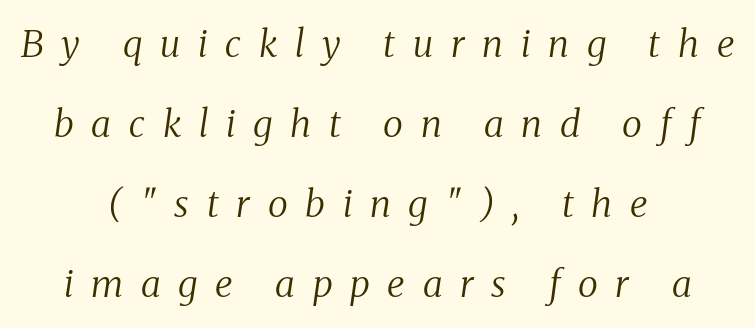
{"serif": "yes", "italic": "yes", "lean": "right", "slant_degrees": 8, "bold": "no", "weight": "regular", "width": "normal", "stroke_contrast": "medium", "x_height": "medium", "monospaced": "no", "underline": "no", "align": "center", "line_spacing": "loose", "line_spacing_ratio": 2.16, "letter_spacing": "wide", "letter_spacing_em": 0.48, "glyph_px": 37}
